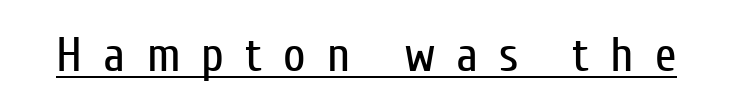
The font sits on the lighter half of the weight spectrum, regular included. Compared with undecorated copy, this sample adds a rule below the words. These lines are composed in type without serifs. How are the letters spaced? Widely, with obvious added tracking.
